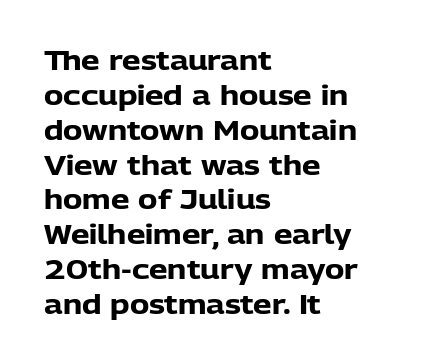
{"italic": "no", "bold": "yes", "underline": "no", "align": "left", "line_spacing": "normal", "line_spacing_ratio": 1.34, "letter_spacing": "normal", "letter_spacing_em": 0.0, "glyph_px": 26}
